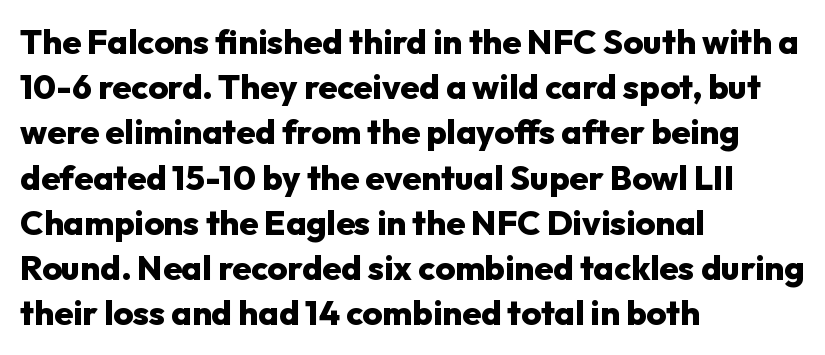
Q: Is the text bold? A: Yes.
Q: Is the text italic (slanted)? A: No, it is upright.
Q: Is the typeface a serif or a sans-serif typeface? A: Sans-serif.
Q: Is the text underlined? A: No.
Q: How is the paragraph aligned? A: Left-aligned.
Q: Is the spacing between letters normal or unusually wide? A: Normal.
Q: Is the spacing between lines tight, normal or loose? A: Normal.
Q: Width (condensed, normal, or wide)? A: Normal.
Q: Stroke contrast? A: Low.
Q: x-height? A: Medium.
Q: Monospaced? A: No.
